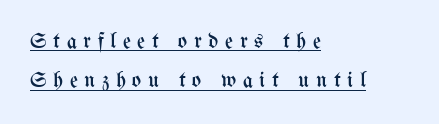
Q: Is the text bold? A: No.
Q: Is the text italic (slanted)? A: No, it is upright.
Q: Is the text underlined? A: Yes.
Q: How is the paragraph aligned? A: Left-aligned.
Q: Is the spacing between letters normal or unusually wide? A: Unusually wide.
